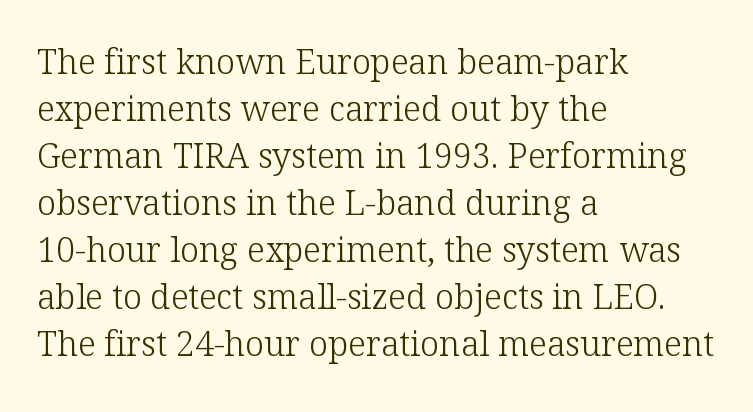
The image shows 34 px light serif type, upright; set left-aligned, normal line spacing (1.38x), normal letter spacing, not underlined; low stroke contrast and a medium x-height.
